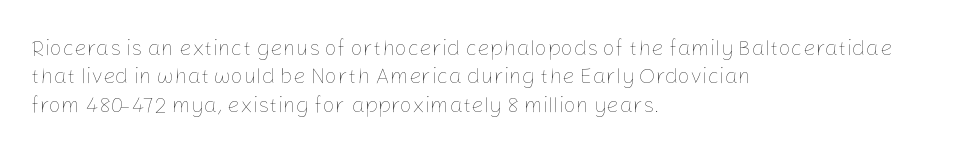
Q: Is the text bold? A: No.
Q: Is the text italic (slanted)? A: No, it is upright.
Q: Is the text underlined? A: No.
Q: How is the paragraph aligned? A: Left-aligned.
Q: Is the spacing between letters normal or unusually wide? A: Normal.
Q: Is the spacing between lines tight, normal or loose? A: Normal.
